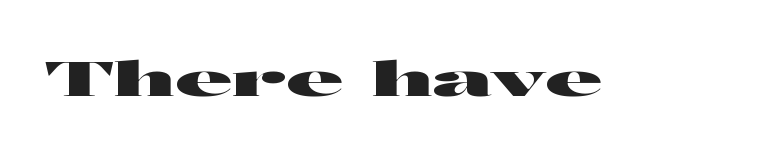
Designer's note — italics off, roman on. Looks like regular typesetting: each glyph gets only the width it needs. The face used here is a sans, in the tradition of grotesques and geometrics. No extra tracking has been applied to these lines.
